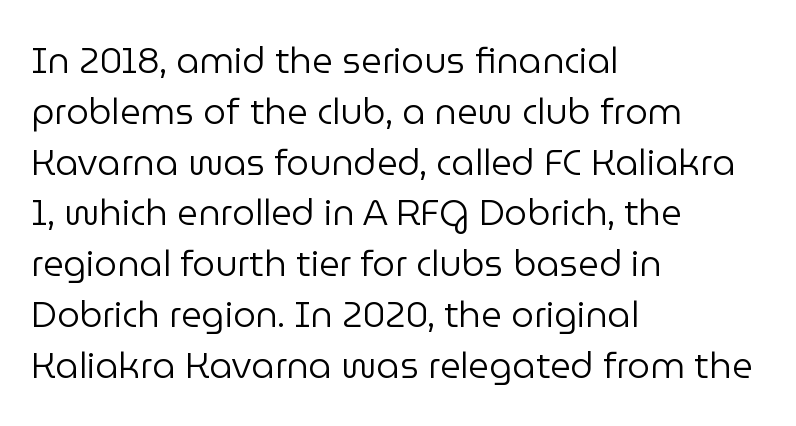
The image shows 36 px regular-weight sans-serif type, upright; set left-aligned, normal line spacing (1.41x), normal letter spacing, not underlined; low stroke contrast and a medium x-height.
